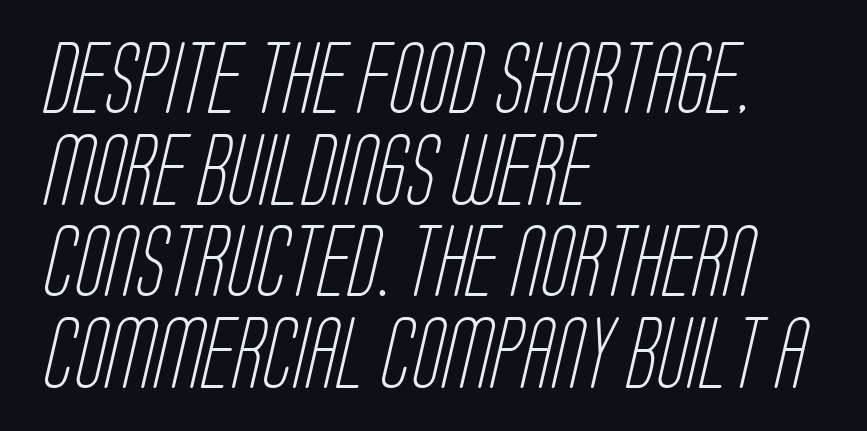
The image shows 71 px light, condensed sans-serif type; set left-aligned, normal line spacing (1.29x), normal letter spacing, not underlined; low stroke contrast and a large x-height.
